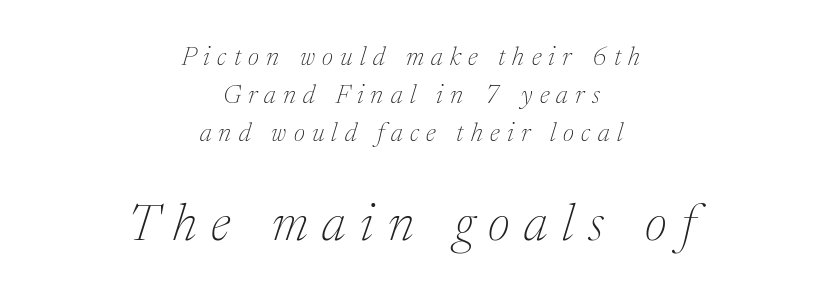
Is the lower block the larger one? Yes — the lower block carries the bigger type. These glyphs show unthickened strokes, regular width or finer. Varying glyph widths throughout — classic text-font behaviour. Successive baselines arrive at the customary interval. It's the slanting kind of type.
